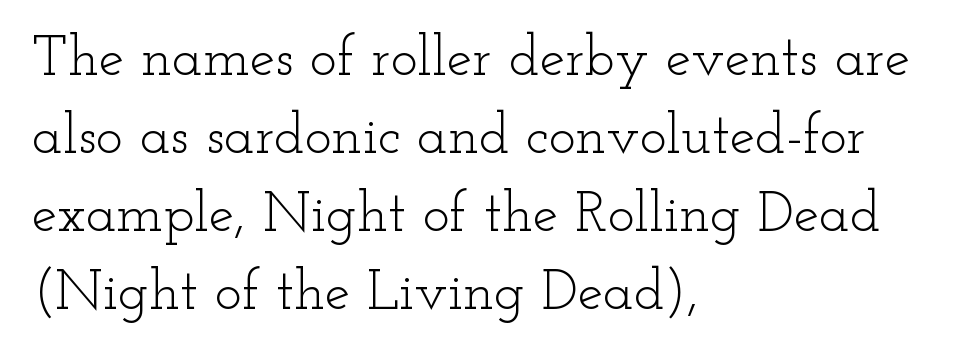
Q: Is the text bold? A: No.
Q: Is the text italic (slanted)? A: No, it is upright.
Q: Is the typeface a serif or a sans-serif typeface? A: Serif.
Q: Is the text underlined? A: No.
Q: How is the paragraph aligned? A: Left-aligned.
Q: Is the spacing between letters normal or unusually wide? A: Normal.
Q: Is the spacing between lines tight, normal or loose? A: Normal.
Q: Width (condensed, normal, or wide)? A: Wide.
Q: Stroke contrast? A: Low.
Q: x-height? A: Small.
Q: Monospaced? A: No.
